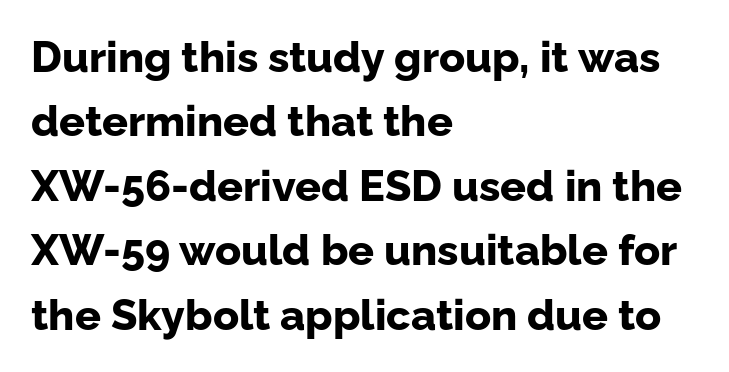
Q: Is the text bold? A: Yes.
Q: Is the text italic (slanted)? A: No, it is upright.
Q: Is the typeface a serif or a sans-serif typeface? A: Sans-serif.
Q: Is the text underlined? A: No.
Q: How is the paragraph aligned? A: Left-aligned.
Q: Is the spacing between letters normal or unusually wide? A: Normal.
Q: Is the spacing between lines tight, normal or loose? A: Normal.
Q: Width (condensed, normal, or wide)? A: Normal.
Q: Stroke contrast? A: Low.
Q: x-height? A: Medium.
Q: Monospaced? A: No.
